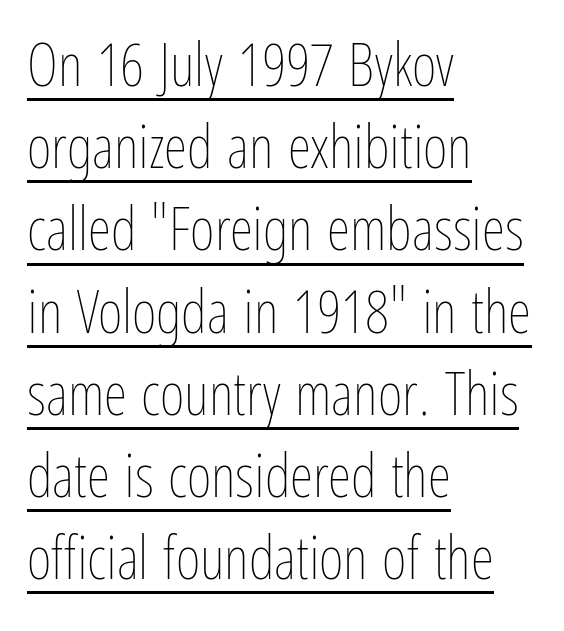
The image shows 60 px thin, condensed type, upright; set left-aligned, normal line spacing (1.37x), normal letter spacing, underlined; low stroke contrast and a medium x-height.
